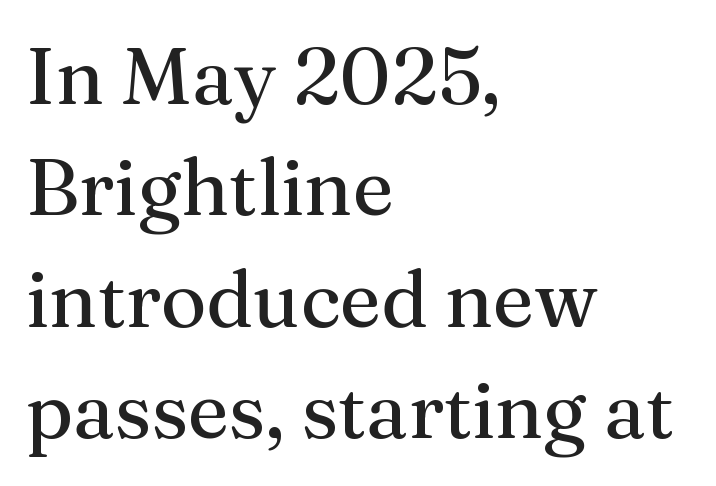
{"serif": "yes", "italic": "no", "bold": "no", "weight": "regular", "width": "normal", "stroke_contrast": "medium", "x_height": "medium", "monospaced": "no", "underline": "no", "align": "left", "line_spacing": "normal", "line_spacing_ratio": 1.41, "letter_spacing": "normal", "letter_spacing_em": 0.0, "glyph_px": 79}
